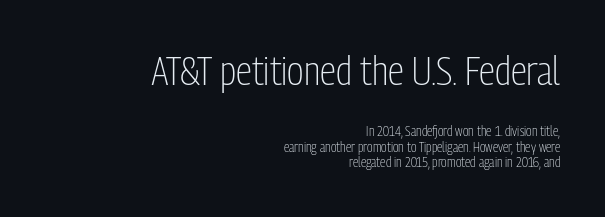
The image shows 41 px light, condensed sans-serif type, upright; set right-aligned, tight line spacing (1.09x), normal letter spacing, not underlined; the first (top) block is 2.93x larger; low stroke contrast and a medium x-height.
